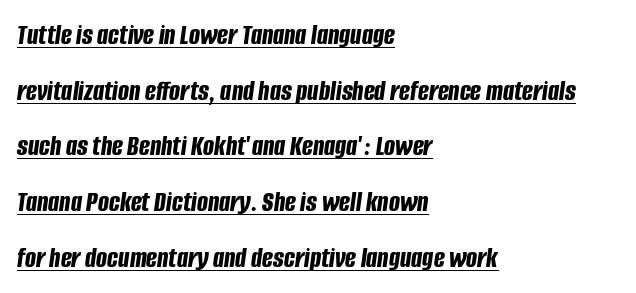
The image shows 29 px bold, condensed type, italic (leaning right); set left-aligned, loose line spacing (1.92x), normal letter spacing, underlined; low stroke contrast and a large x-height.
